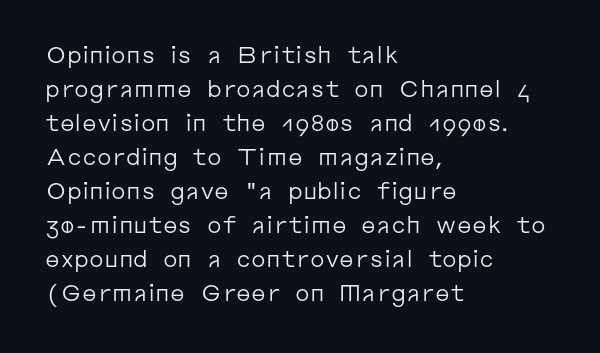
{"italic": "no", "bold": "no", "underline": "no", "align": "left", "line_spacing": "normal", "line_spacing_ratio": 1.48, "letter_spacing": "normal", "letter_spacing_em": 0.0, "glyph_px": 23}
